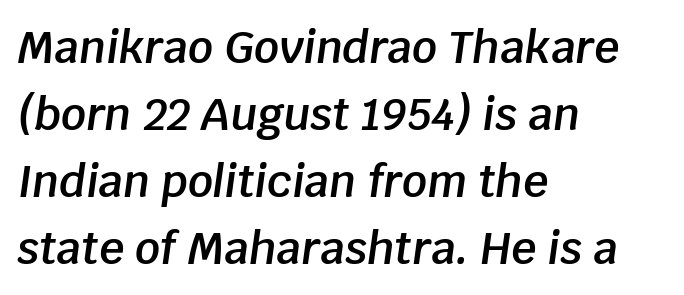
The image shows 44 px semibold type, italic (leaning right); set left-aligned, normal line spacing (1.52x), normal letter spacing, not underlined; low stroke contrast and a large x-height.
